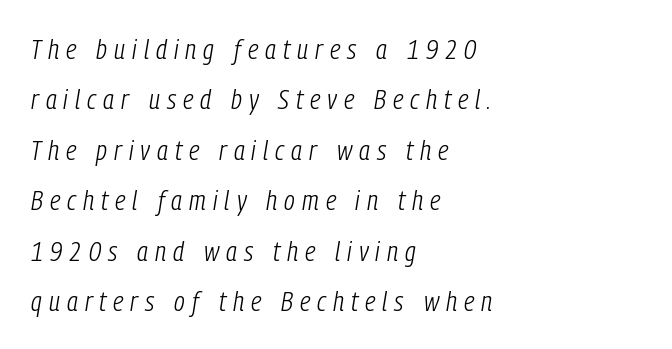
The image shows 28 px light, condensed type, italic (leaning right); set left-aligned, line spacing 1.8x, unusually wide letter spacing (+0.25 em), not underlined; low stroke contrast and a medium x-height.
